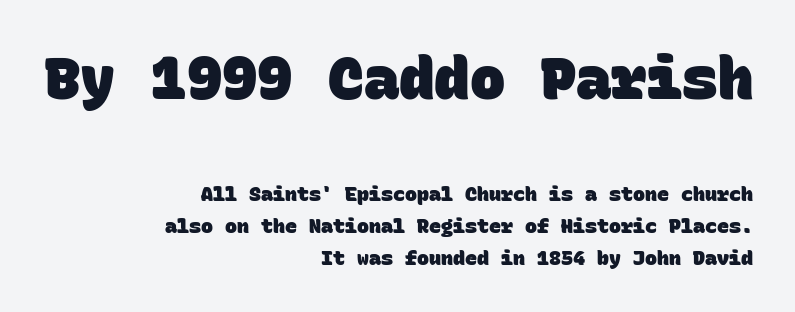
Q: Is the text bold? A: Yes.
Q: Is the typeface a serif or a sans-serif typeface? A: Sans-serif.
Q: Is the text underlined? A: No.
Q: How is the paragraph aligned? A: Right-aligned.
Q: Is the spacing between letters normal or unusually wide? A: Normal.
Q: Is the spacing between lines tight, normal or loose? A: Normal.
Q: Which block of text is set in a larger size, the first (top) or the second (bottom)? A: The first (top) one.
Q: Width (condensed, normal, or wide)? A: Normal.
Q: Stroke contrast? A: Low.
Q: x-height? A: Large.
Q: Monospaced? A: Yes.
